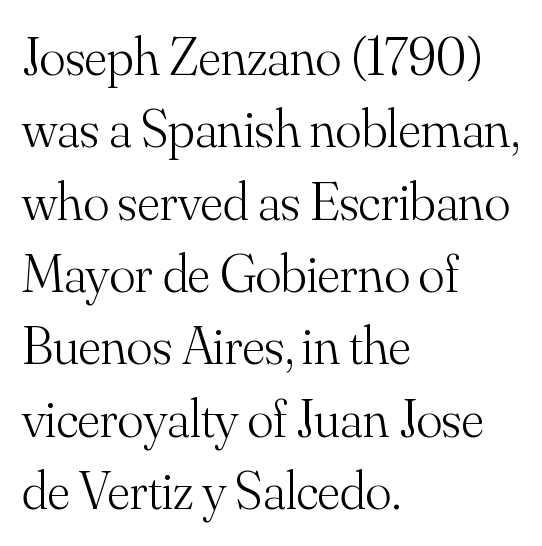
Q: Is the text bold? A: No.
Q: Is the text italic (slanted)? A: No, it is upright.
Q: Is the typeface a serif or a sans-serif typeface? A: Serif.
Q: Is the text underlined? A: No.
Q: How is the paragraph aligned? A: Left-aligned.
Q: Is the spacing between letters normal or unusually wide? A: Normal.
Q: Is the spacing between lines tight, normal or loose? A: Normal.
Q: Width (condensed, normal, or wide)? A: Normal.
Q: Stroke contrast? A: Medium.
Q: x-height? A: Small.
Q: Monospaced? A: No.
